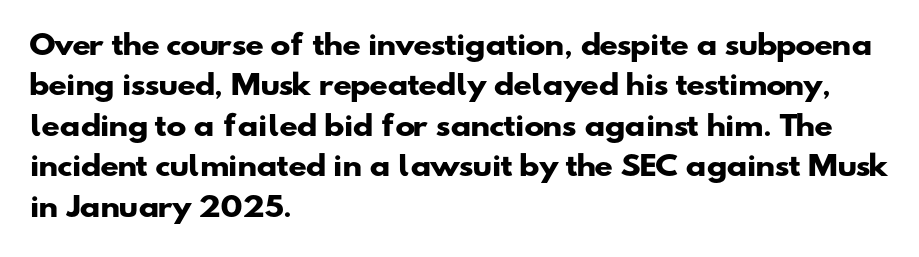
Characters follow at the spacing the type designer built in. The glyphs have the mass of a bold cut. Compared with typical paragraphs, the rows here are spaced about the same. Letters rest on an invisible, unmarked baseline. Short and long lines alike share a common starting point at left.
